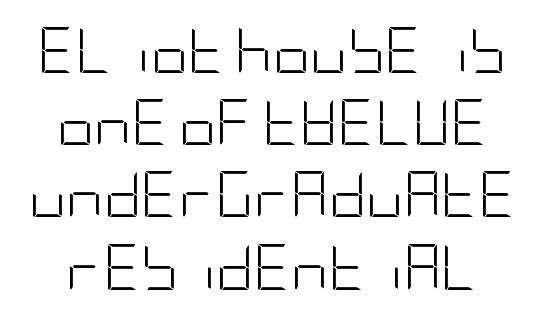
The image shows 46 px light, condensed sans-serif type, upright; set normal line spacing (1.57x), normal letter spacing, not underlined; low stroke contrast and a large x-height.
